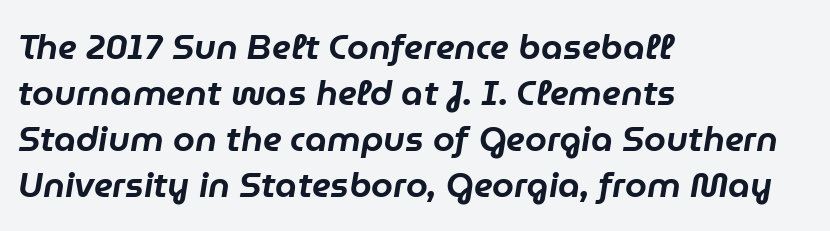
{"italic": "yes", "lean": "right", "slant_degrees": 9, "width": "normal", "stroke_contrast": "low", "x_height": "medium", "monospaced": "no", "underline": "no", "align": "left", "line_spacing": "normal", "line_spacing_ratio": 1.31, "letter_spacing": "normal", "letter_spacing_em": 0.0, "glyph_px": 35}
